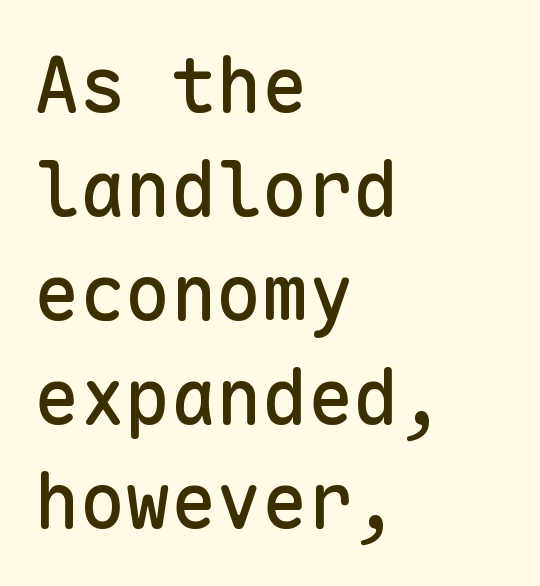
{"serif": "no", "italic": "no", "width": "normal", "stroke_contrast": "low", "x_height": "medium", "monospaced": "yes", "underline": "no", "align": "left", "line_spacing": "normal", "line_spacing_ratio": 1.37, "letter_spacing": "normal", "letter_spacing_em": 0.0, "glyph_px": 76}
